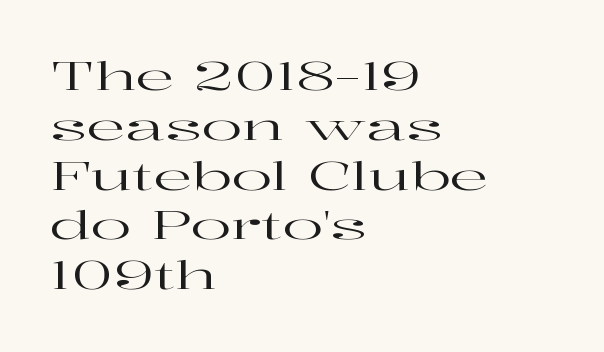
The image shows 38 px wide serif type, upright; set left-aligned, normal line spacing (1.31x), normal letter spacing, not underlined; high stroke contrast and a medium x-height.
